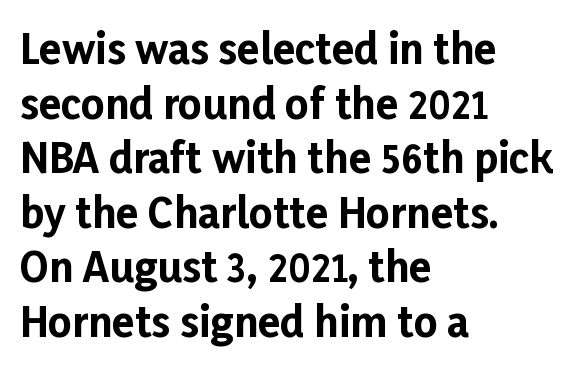
The image shows 41 px bold sans-serif type, upright; set left-aligned, normal line spacing (1.33x), normal letter spacing, not underlined; low stroke contrast and a medium x-height.
